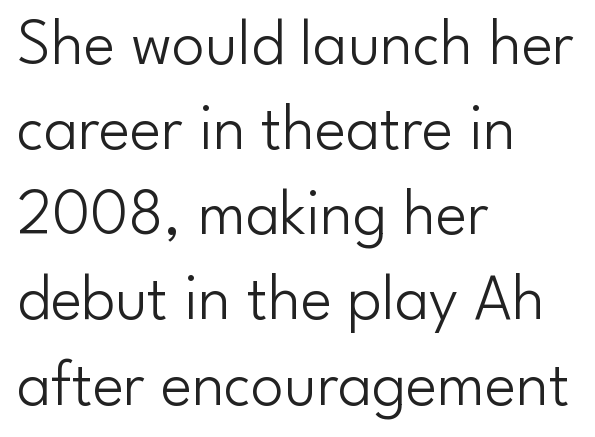
The line-height multiplier appears to be the usual default. These lines are rendered in a variable-pitch font. Lines of text with bare space underneath. There is no visible air inserted between adjacent glyphs. In CSS terms this would be text-align: left.
